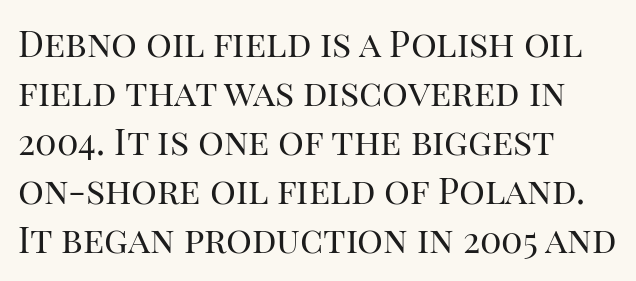
The image shows 36 px regular-weight serif type, upright; set left-aligned, normal line spacing (1.36x), normal letter spacing, not underlined; high stroke contrast and a large x-height.
